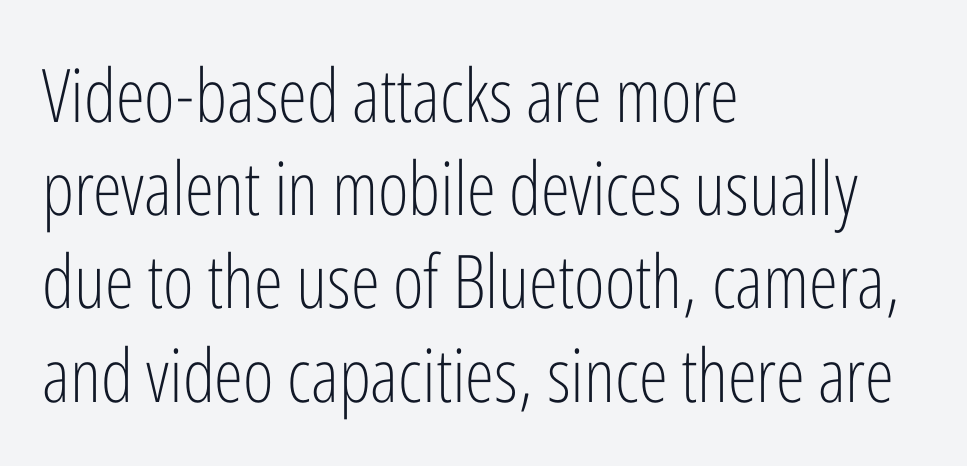
The image shows 74 px light, condensed sans-serif type, upright; set left-aligned, normal line spacing (1.26x), normal letter spacing, not underlined; low stroke contrast and a medium x-height.
